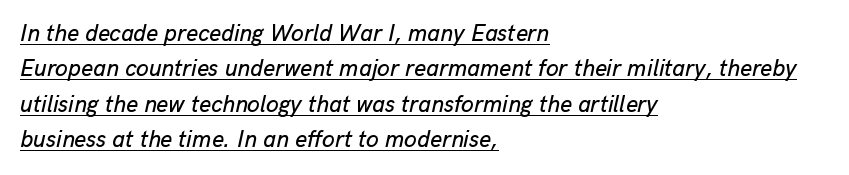
{"italic": "yes", "lean": "right", "slant_degrees": 13, "underline": "yes", "align": "left", "line_spacing": "normal", "line_spacing_ratio": 1.54, "letter_spacing": "normal", "letter_spacing_em": 0.0, "glyph_px": 23}
